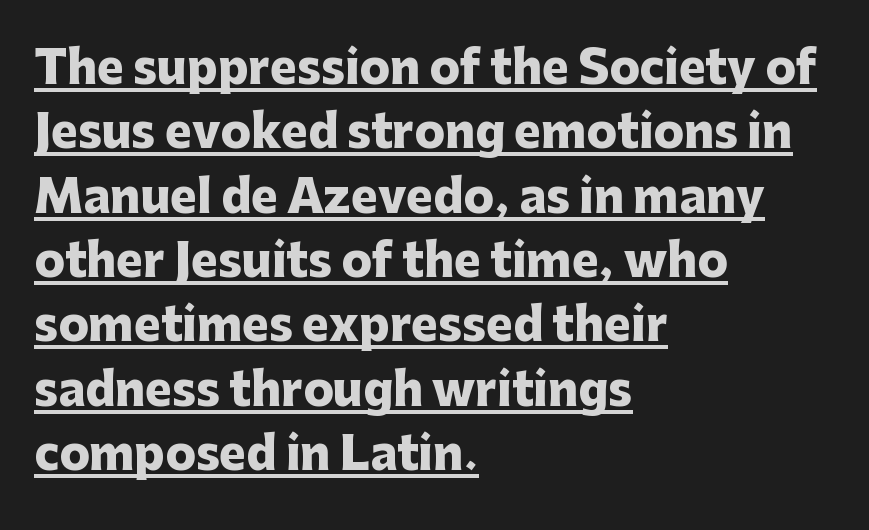
Q: Is the text bold? A: Yes.
Q: Is the text italic (slanted)? A: No, it is upright.
Q: Is the typeface a serif or a sans-serif typeface? A: Sans-serif.
Q: Is the text underlined? A: Yes.
Q: How is the paragraph aligned? A: Left-aligned.
Q: Is the spacing between letters normal or unusually wide? A: Normal.
Q: Is the spacing between lines tight, normal or loose? A: Normal.
Q: Width (condensed, normal, or wide)? A: Normal.
Q: Stroke contrast? A: Low.
Q: x-height? A: Medium.
Q: Monospaced? A: No.
